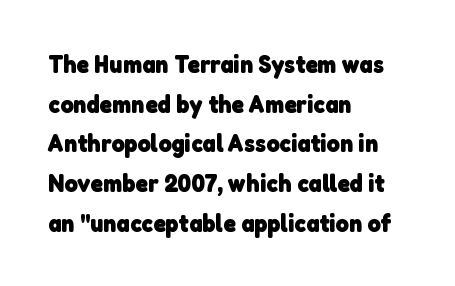
The image shows 25 px bold type; set left-aligned, normal line spacing (1.59x), normal letter spacing, not underlined.
